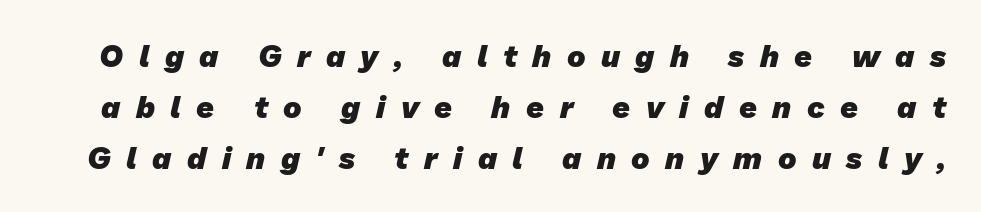
The image shows 31 px heavy sans-serif type; set normal line spacing (1.65x), unusually wide letter spacing (+0.5 em), not underlined; low stroke contrast and a medium x-height.
